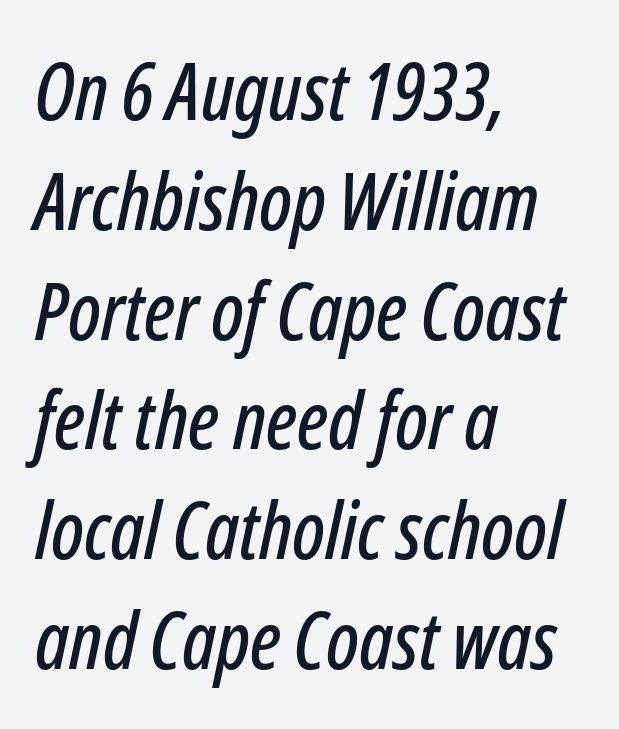
You can tell it's italic because the verticals aren't actually vertical. The rendering uses natural spacing where letterforms have individual widths. Normally led — the rows are evenly, conventionally spaced. All the whitespace from short lines collects on the right. Check the space under the baseline: it is left empty. The face used here is rendered with its standard letterfit.
